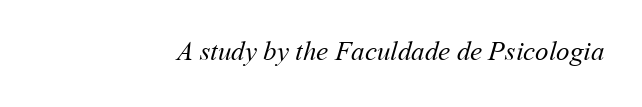
The line texture is even and compact thanks to regular tracking. Glance below the letters and you will spot only blank space. Heft: none added — not bold.
